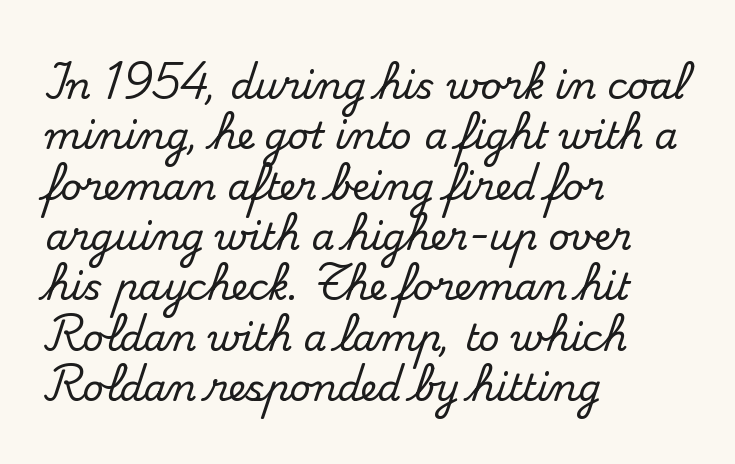
The image shows 37 px text type; set left-aligned, normal line spacing (1.36x), normal letter spacing, not underlined; medium stroke contrast and a small x-height.
